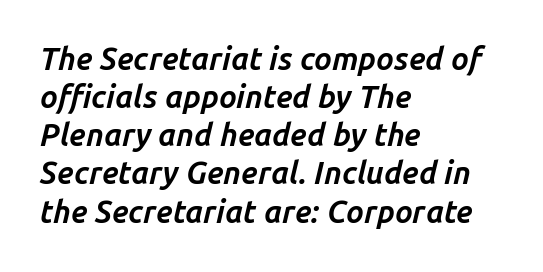
Q: Is the text bold? A: Yes.
Q: Is the text italic (slanted)? A: Yes, it leans right by about 14 degrees.
Q: Is the text underlined? A: No.
Q: How is the paragraph aligned? A: Left-aligned.
Q: Is the spacing between letters normal or unusually wide? A: Normal.
Q: Width (condensed, normal, or wide)? A: Normal.
Q: Stroke contrast? A: Low.
Q: x-height? A: Medium.
Q: Monospaced? A: No.
